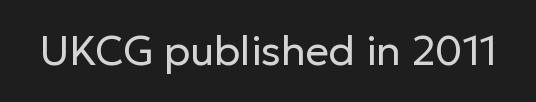
Q: Is the text bold? A: No.
Q: Is the text italic (slanted)? A: No, it is upright.
Q: Is the typeface a serif or a sans-serif typeface? A: Sans-serif.
Q: Is the text underlined? A: No.
Q: Is the spacing between letters normal or unusually wide? A: Normal.
Q: Width (condensed, normal, or wide)? A: Normal.
Q: Stroke contrast? A: Low.
Q: x-height? A: Medium.
Q: Monospaced? A: No.
